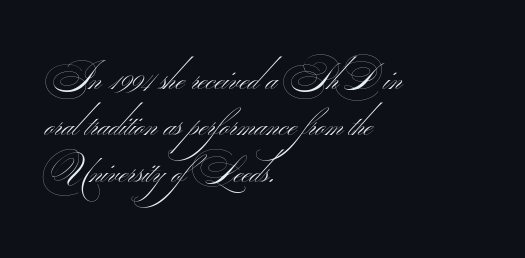
The passage shown is not underscored anywhere. The typeface has the unassuming heft of standard copy or less. Does the type have serifs? No, each stem ends abruptly. Which margin do the lines hug? The left one — the right edge is uneven.
